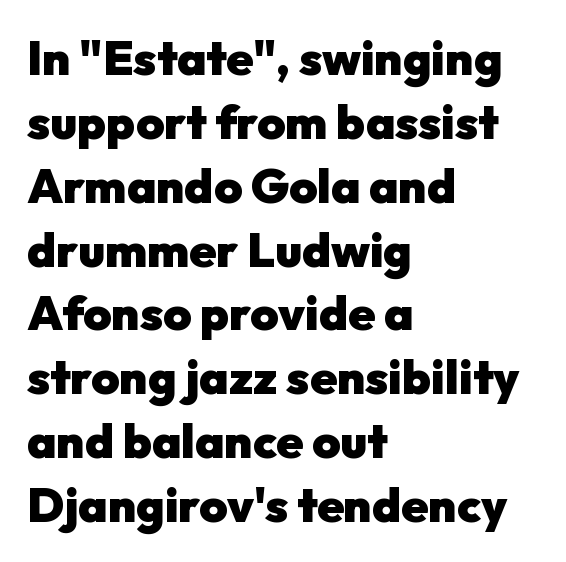
Q: Is the text bold? A: Yes.
Q: Is the text italic (slanted)? A: No, it is upright.
Q: Is the typeface a serif or a sans-serif typeface? A: Sans-serif.
Q: Is the text underlined? A: No.
Q: How is the paragraph aligned? A: Left-aligned.
Q: Is the spacing between letters normal or unusually wide? A: Normal.
Q: Is the spacing between lines tight, normal or loose? A: Normal.
Q: Width (condensed, normal, or wide)? A: Normal.
Q: Stroke contrast? A: Low.
Q: x-height? A: Medium.
Q: Monospaced? A: No.
